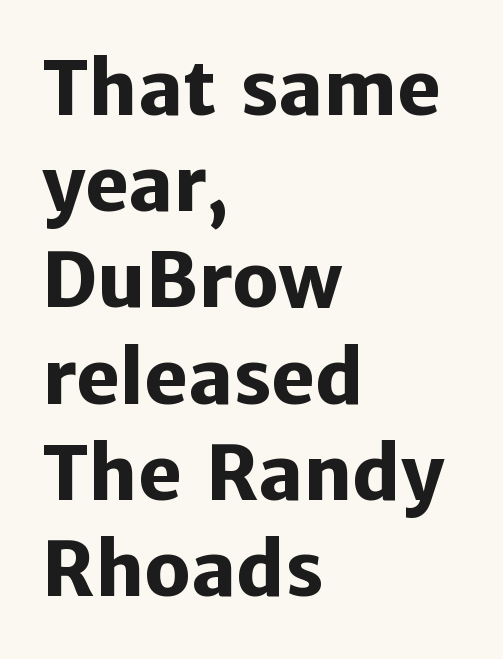
The face used here is proportionally spaced, like ordinary book or web type. The glyphs have the mass of a bold cut. A normal amount of white space separates one row of letters from the next. Is this a sans? Yes — the strokes have no serifs.
